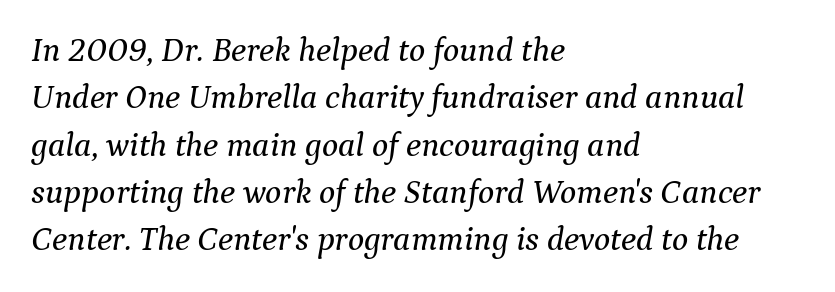
The image shows 34 px serif type, italic (leaning right); set left-aligned, normal line spacing (1.39x), normal letter spacing, not underlined; medium stroke contrast and a medium x-height.
